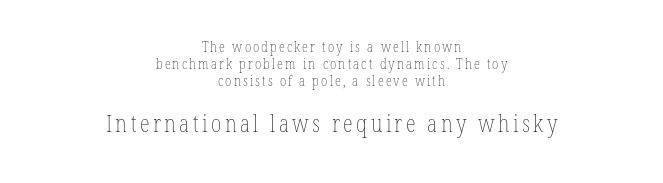
{"italic": "no", "bold": "no", "underline": "no", "align": "center", "line_spacing_ratio": 1.23, "larger_block": "second", "size_ratio": 1.64, "glyph_px": 23}
